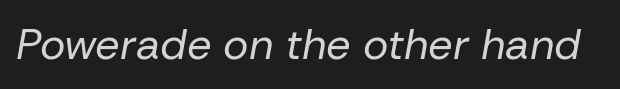
Q: Is the text bold? A: No.
Q: Is the text italic (slanted)? A: Yes, it leans right by about 10 degrees.
Q: Is the text underlined? A: No.
Q: Is the spacing between letters normal or unusually wide? A: Normal.
Q: Width (condensed, normal, or wide)? A: Normal.
Q: Stroke contrast? A: Low.
Q: x-height? A: Medium.
Q: Monospaced? A: No.
